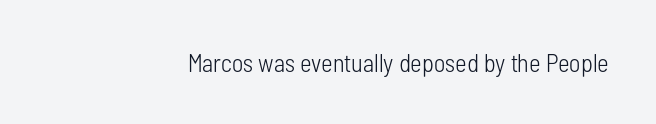
Q: Is the text bold? A: No.
Q: Is the text italic (slanted)? A: No, it is upright.
Q: Is the text underlined? A: No.
Q: Is the spacing between letters normal or unusually wide? A: Normal.
